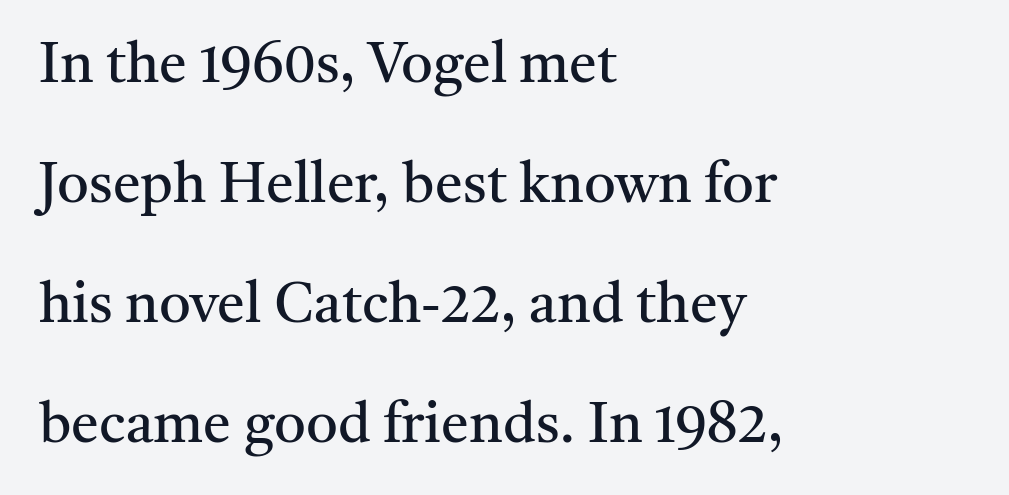
{"serif": "yes", "italic": "no", "bold": "no", "weight": "regular", "width": "normal", "stroke_contrast": "medium", "x_height": "medium", "monospaced": "no", "underline": "no", "align": "left", "line_spacing": "loose", "line_spacing_ratio": 2.14, "letter_spacing": "normal", "letter_spacing_em": 0.0, "glyph_px": 56}
